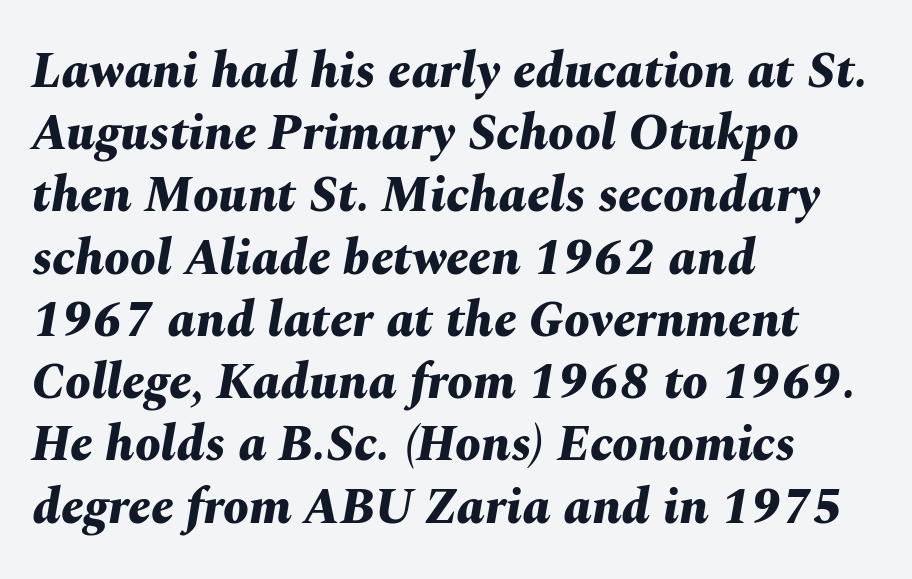
Is the block centered? No — it sits flush against the left margin. Heavy-handed strokes throughout: this text is bold. This rendering leaves character spacing at its baseline value. Type without underlining. Slanted lettering throughout.
